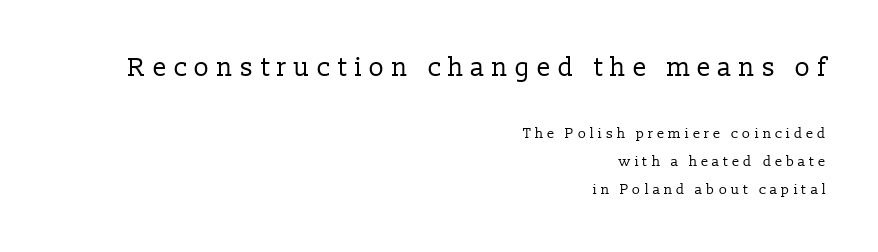
Q: Is the text bold? A: No.
Q: Is the text italic (slanted)? A: No, it is upright.
Q: Is the text underlined? A: No.
Q: How is the paragraph aligned? A: Right-aligned.
Q: Is the spacing between letters normal or unusually wide? A: Unusually wide.
Q: Is the spacing between lines tight, normal or loose? A: Loose.
Q: Which block of text is set in a larger size, the first (top) or the second (bottom)? A: The first (top) one.
